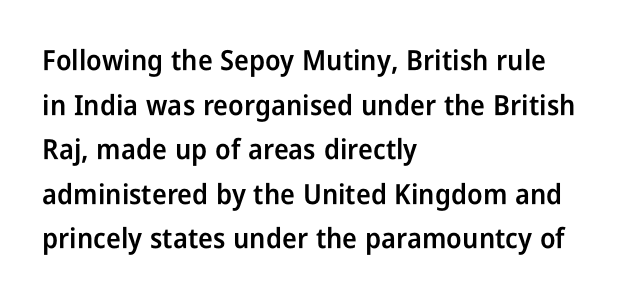
The image shows 28 px semibold, condensed sans-serif type, upright; set left-aligned, normal line spacing (1.59x), normal letter spacing, not underlined; low stroke contrast and a medium x-height.
